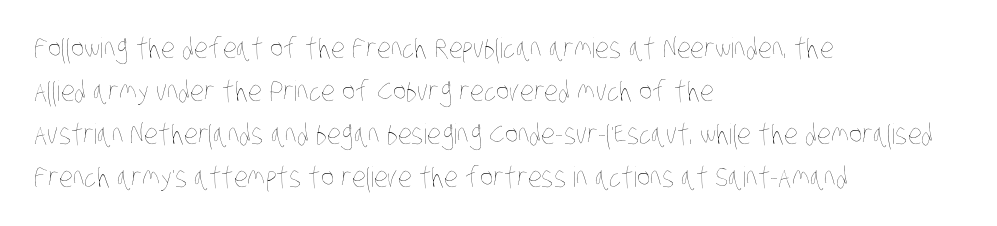
Q: Is the text bold? A: No.
Q: Is the text underlined? A: No.
Q: How is the paragraph aligned? A: Left-aligned.
Q: Is the spacing between letters normal or unusually wide? A: Normal.
Q: Is the spacing between lines tight, normal or loose? A: Normal.
Q: Width (condensed, normal, or wide)? A: Condensed.
Q: Stroke contrast? A: Low.
Q: x-height? A: Large.
Q: Monospaced? A: No.
